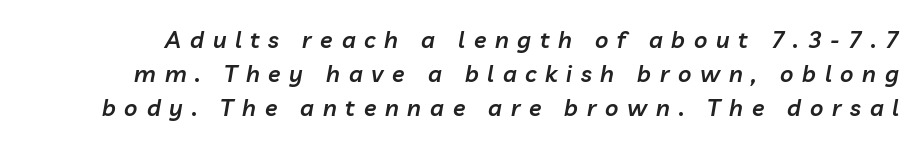
The rendering inserts visible extra space after every character. Notice how the stems are inclined rather than vertical — that's the hallmark of italics. The sample has been set in demibold, a notch under bold. Quick note: interline space is typical. Bare-footed words on every line.
